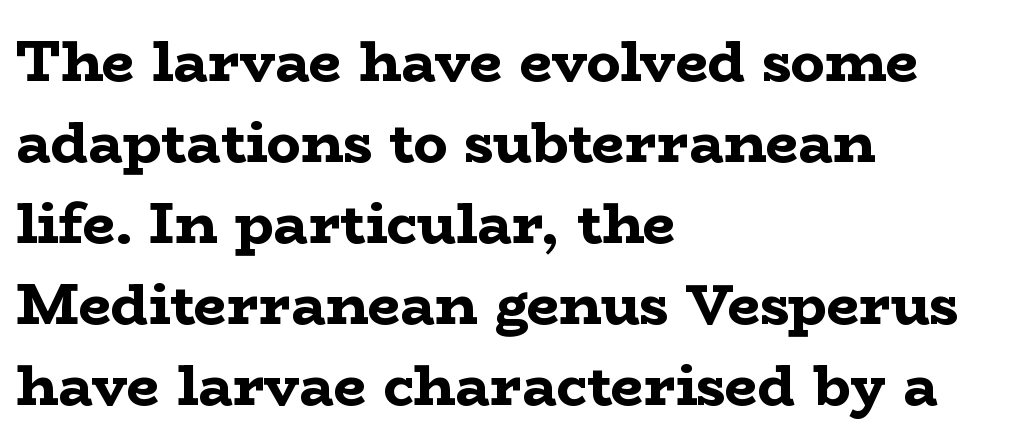
Q: Is the text bold? A: Yes.
Q: Is the text italic (slanted)? A: No, it is upright.
Q: Is the typeface a serif or a sans-serif typeface? A: Serif.
Q: Is the text underlined? A: No.
Q: How is the paragraph aligned? A: Left-aligned.
Q: Is the spacing between letters normal or unusually wide? A: Normal.
Q: Is the spacing between lines tight, normal or loose? A: Normal.
Q: Width (condensed, normal, or wide)? A: Wide.
Q: Stroke contrast? A: Low.
Q: x-height? A: Medium.
Q: Monospaced? A: No.
